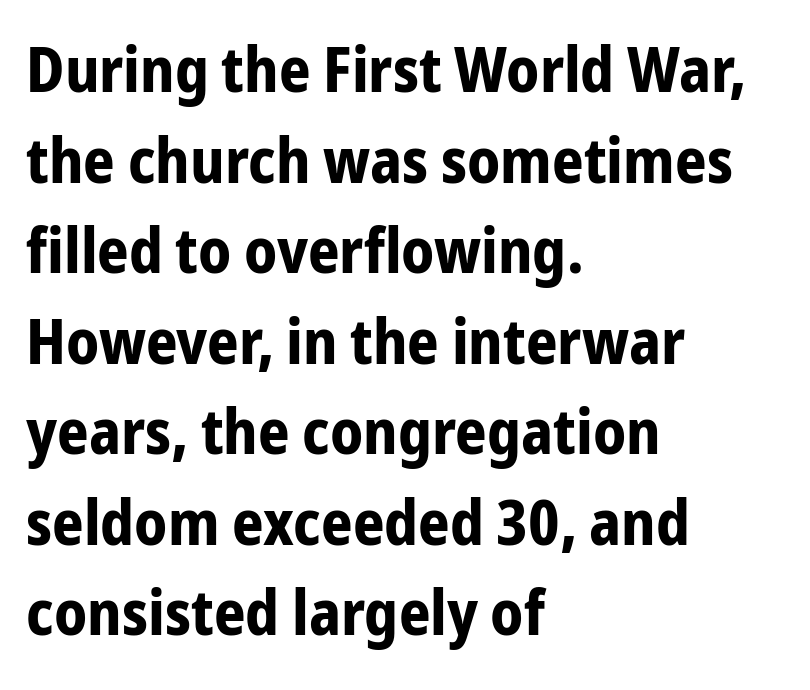
Q: Is the text bold? A: Yes.
Q: Is the text italic (slanted)? A: No, it is upright.
Q: Is the typeface a serif or a sans-serif typeface? A: Sans-serif.
Q: Is the text underlined? A: No.
Q: How is the paragraph aligned? A: Left-aligned.
Q: Is the spacing between letters normal or unusually wide? A: Normal.
Q: Is the spacing between lines tight, normal or loose? A: Normal.
Q: Width (condensed, normal, or wide)? A: Condensed.
Q: Stroke contrast? A: Low.
Q: x-height? A: Medium.
Q: Monospaced? A: No.
